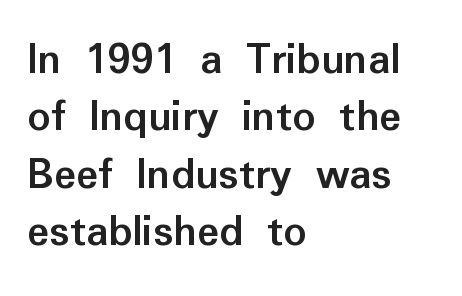
{"serif": "no", "italic": "no", "bold": "yes", "weight": "semibold", "width": "normal", "stroke_contrast": "low", "x_height": "medium", "monospaced": "no", "underline": "no", "align": "left", "line_spacing": "normal", "line_spacing_ratio": 1.25, "letter_spacing": "normal", "letter_spacing_em": 0.0, "glyph_px": 46}
